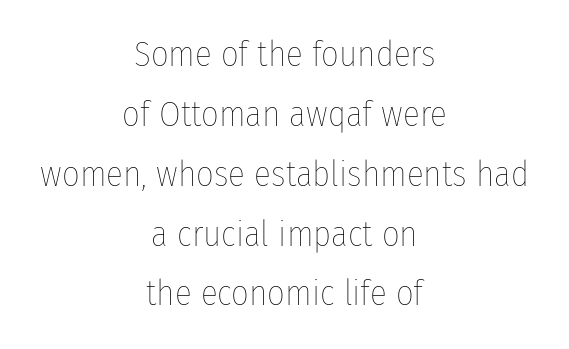
Q: Is the text bold? A: No.
Q: Is the text italic (slanted)? A: No, it is upright.
Q: Is the text underlined? A: No.
Q: How is the paragraph aligned? A: Centered.
Q: Is the spacing between letters normal or unusually wide? A: Normal.
Q: Width (condensed, normal, or wide)? A: Condensed.
Q: Stroke contrast? A: Low.
Q: x-height? A: Medium.
Q: Monospaced? A: No.
